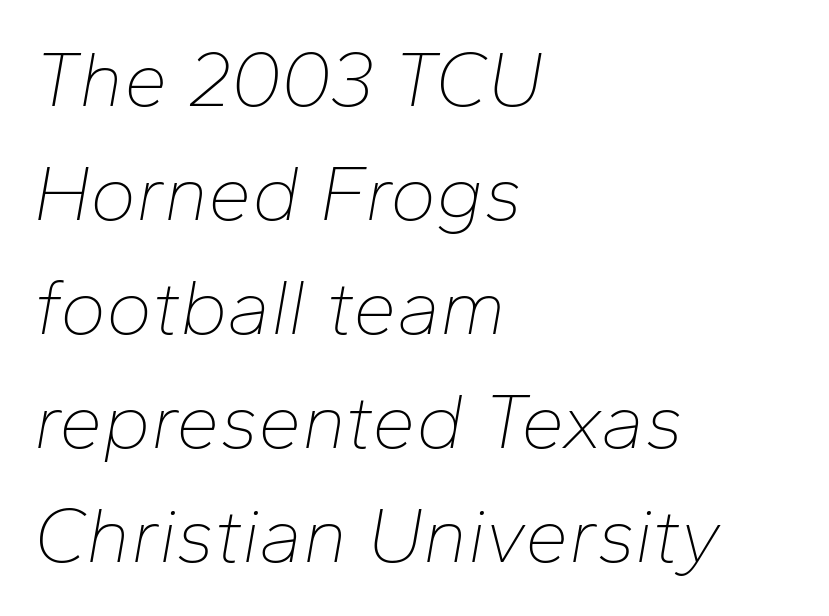
Q: Is the text bold? A: No.
Q: Is the text italic (slanted)? A: Yes, it leans right by about 10 degrees.
Q: Is the text underlined? A: No.
Q: How is the paragraph aligned? A: Left-aligned.
Q: Is the spacing between letters normal or unusually wide? A: Normal.
Q: Is the spacing between lines tight, normal or loose? A: Normal.
Q: Width (condensed, normal, or wide)? A: Normal.
Q: Stroke contrast? A: Low.
Q: x-height? A: Medium.
Q: Monospaced? A: No.
